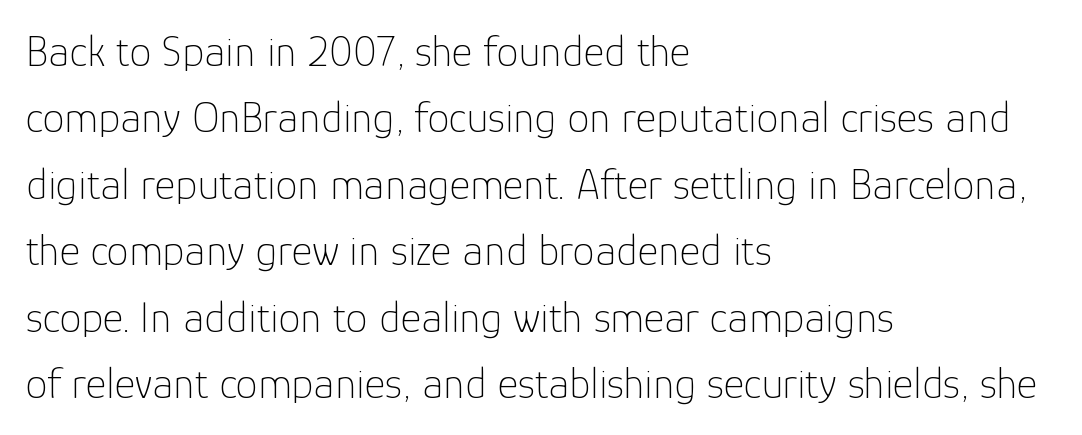
The image shows 44 px thin sans-serif type, upright; set left-aligned, normal line spacing (1.51x), normal letter spacing, not underlined; low stroke contrast and a medium x-height.
